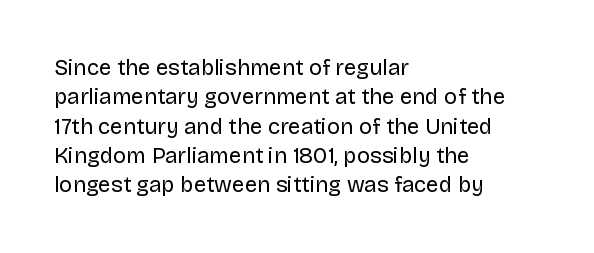
{"italic": "no", "bold": "no", "underline": "no", "align": "left", "line_spacing": "normal", "line_spacing_ratio": 1.33, "letter_spacing": "normal", "letter_spacing_em": 0.0, "glyph_px": 22}
